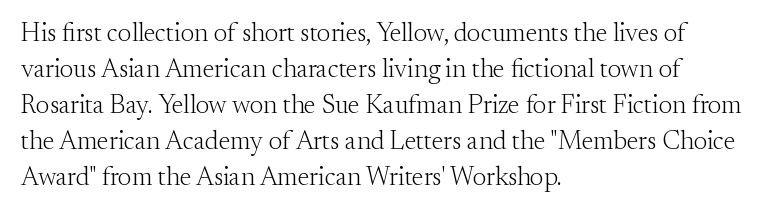
The image shows 26 px text type, upright; set left-aligned, normal line spacing (1.38x), normal letter spacing, not underlined.
